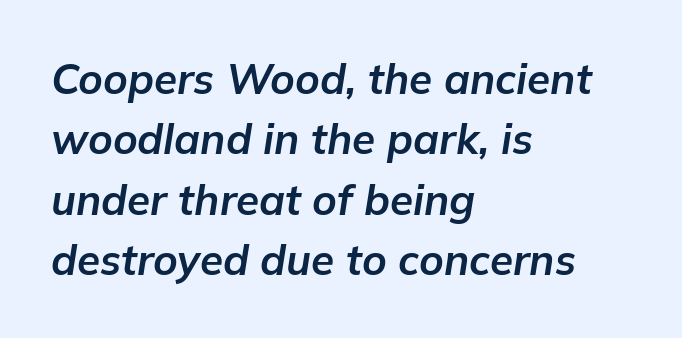
The image shows 42 px bold type, italic (leaning right); set left-aligned, normal line spacing (1.44x), normal letter spacing, not underlined; low stroke contrast and a medium x-height.
